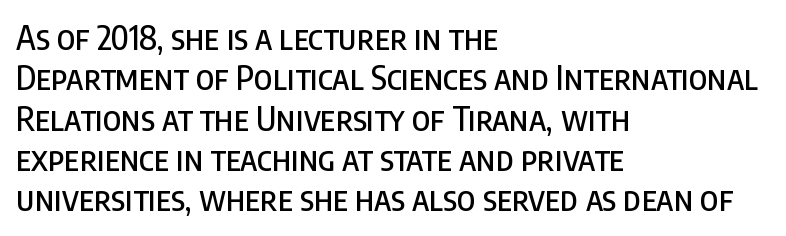
Nothing sits at the stroke ends, so this counts as sans-serif. Posture: upright roman. Any mark beneath the type? The region is blank. The type is set solid horizontally, with unmodified tracking. Compared with a centered layout, this one pins lines to the left instead.
